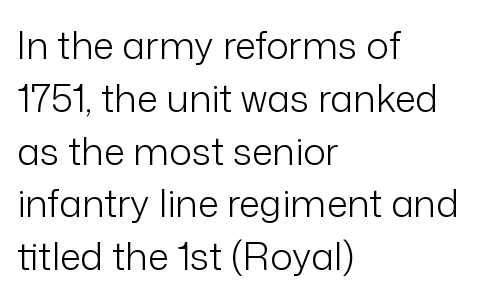
The image shows 38 px light sans-serif type, upright; set left-aligned, normal line spacing (1.39x), normal letter spacing, not underlined; low stroke contrast and a medium x-height.
